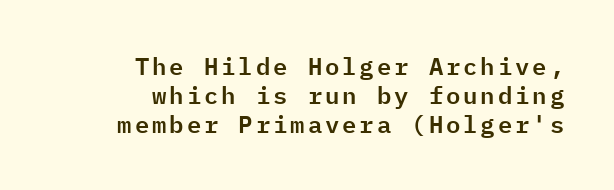
The image shows 24 px text type, upright; set right-aligned, line spacing 1.2x, not underlined.
